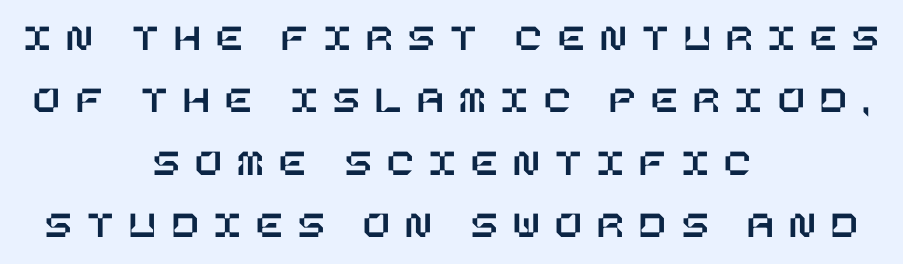
Interline gaps are of average width in this sample. The letters stand upright; this is a roman face. The paragraph shown floats in the horizontal middle. The type is letterspaced generously, with wide tracking. Nobody drew a line under any word here.
